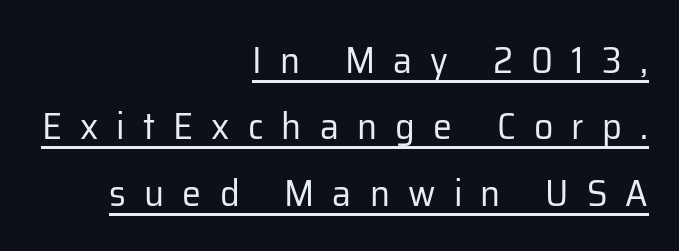
The image shows 38 px regular-weight sans-serif type, upright; set right-aligned, line spacing 1.75x, unusually wide letter spacing (+0.48 em), underlined; low stroke contrast and a medium x-height.
